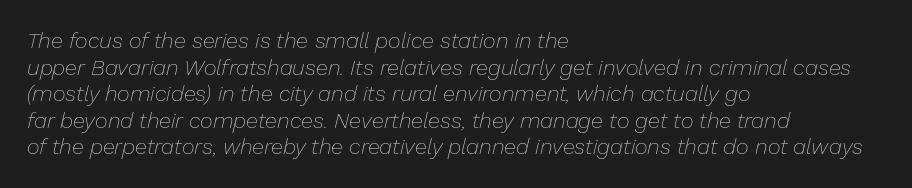
Q: Is the text bold? A: No.
Q: Is the text italic (slanted)? A: Yes, it leans right by about 13 degrees.
Q: Is the text underlined? A: No.
Q: How is the paragraph aligned? A: Left-aligned.
Q: Is the spacing between letters normal or unusually wide? A: Normal.
